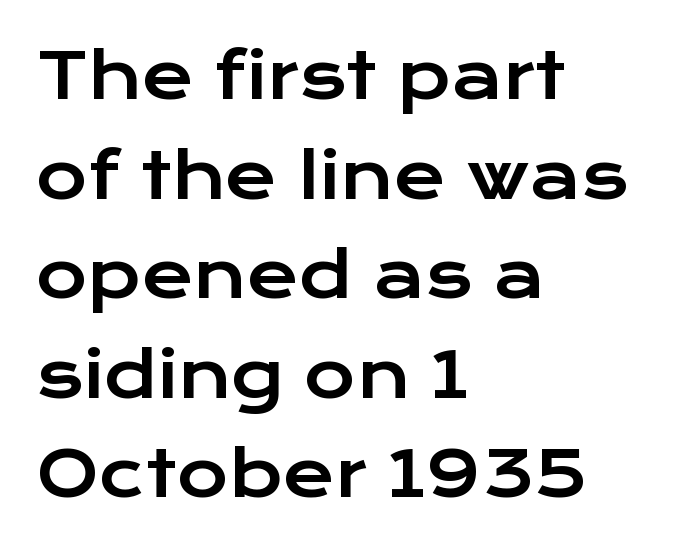
{"serif": "no", "italic": "no", "width": "wide", "stroke_contrast": "low", "x_height": "medium", "monospaced": "no", "underline": "no", "align": "left", "line_spacing": "normal", "line_spacing_ratio": 1.58, "letter_spacing": "normal", "letter_spacing_em": 0.0, "glyph_px": 63}
